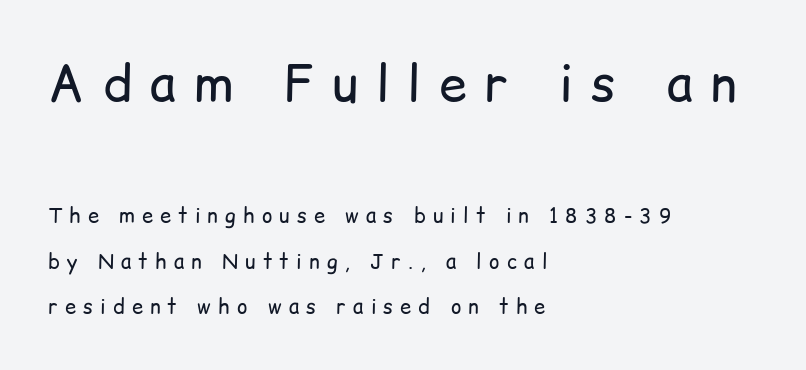
The image shows 50 px regular-weight sans-serif type, upright; set left-aligned, loose line spacing (2.27x), unusually wide letter spacing (+0.36 em), not underlined; the first (top) block is 2.5x larger; low stroke contrast and a medium x-height.
